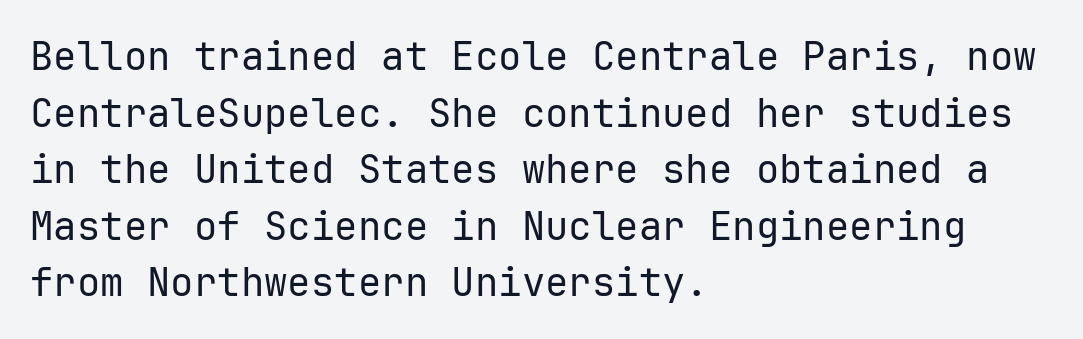
The image shows 39 px regular-weight sans-serif type, upright, monospaced; set left-aligned, normal line spacing (1.45x), normal letter spacing, not underlined; low stroke contrast and a medium x-height.
